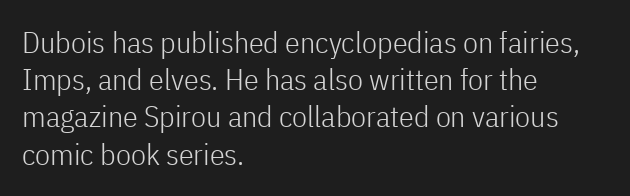
The image shows 30 px light, condensed sans-serif type, upright; set left-aligned, line spacing 1.24x, normal letter spacing, not underlined; low stroke contrast and a medium x-height.
